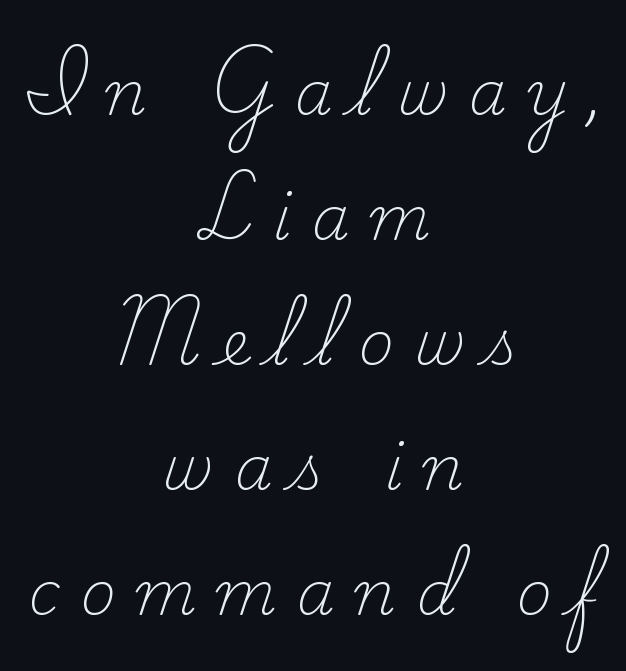
{"serif": "yes", "bold": "no", "weight": "light", "width": "normal", "stroke_contrast": "low", "x_height": "small", "monospaced": "no", "underline": "no", "align": "center", "line_spacing": "loose", "line_spacing_ratio": 2.05, "letter_spacing": "wide", "letter_spacing_em": 0.33, "glyph_px": 61}
